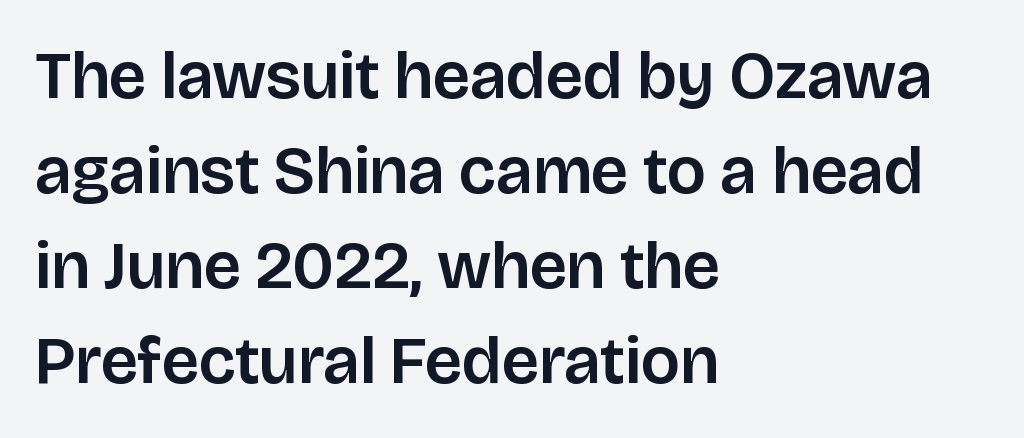
Q: Is the text italic (slanted)? A: No, it is upright.
Q: Is the typeface a serif or a sans-serif typeface? A: Sans-serif.
Q: Is the text underlined? A: No.
Q: How is the paragraph aligned? A: Left-aligned.
Q: Is the spacing between letters normal or unusually wide? A: Normal.
Q: Is the spacing between lines tight, normal or loose? A: Normal.
Q: Width (condensed, normal, or wide)? A: Normal.
Q: Stroke contrast? A: Low.
Q: x-height? A: Large.
Q: Monospaced? A: No.
